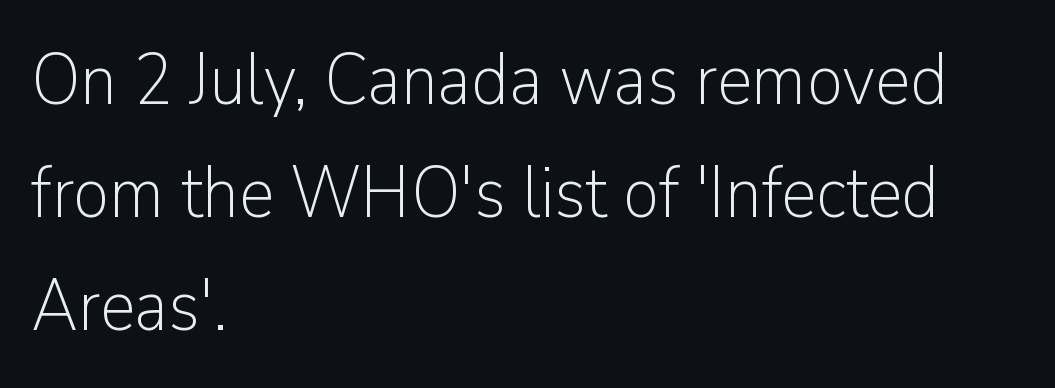
No chunkiness to these letters — they're not bold. The passage shown has conventional tracking throughout. Regular leading. These lines are set flush left with a ragged right edge. If you drew a line through each stem, it would be perfectly vertical.
